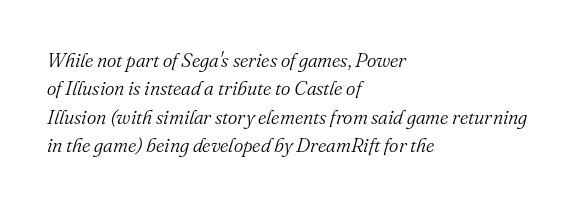
Q: Is the text bold? A: No.
Q: Is the text italic (slanted)? A: Yes, it leans right by about 16 degrees.
Q: Is the text underlined? A: No.
Q: How is the paragraph aligned? A: Left-aligned.
Q: Is the spacing between letters normal or unusually wide? A: Normal.
Q: Is the spacing between lines tight, normal or loose? A: Normal.
